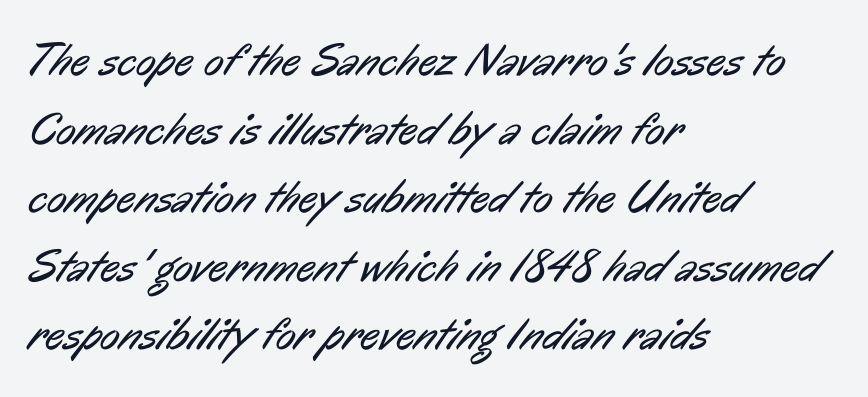
Q: Is the text bold? A: No.
Q: Is the typeface a serif or a sans-serif typeface? A: Sans-serif.
Q: Is the text underlined? A: No.
Q: How is the paragraph aligned? A: Left-aligned.
Q: Is the spacing between letters normal or unusually wide? A: Normal.
Q: Is the spacing between lines tight, normal or loose? A: Normal.
Q: Width (condensed, normal, or wide)? A: Condensed.
Q: Stroke contrast? A: Low.
Q: x-height? A: Medium.
Q: Monospaced? A: No.
